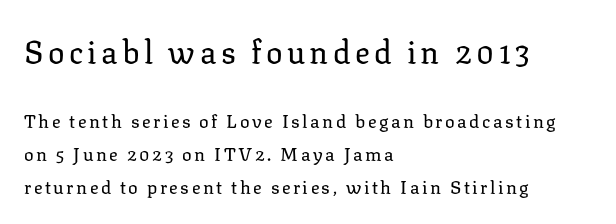
Q: Is the text bold? A: No.
Q: Is the text italic (slanted)? A: No, it is upright.
Q: Is the typeface a serif or a sans-serif typeface? A: Serif.
Q: Is the text underlined? A: No.
Q: How is the paragraph aligned? A: Left-aligned.
Q: Which block of text is set in a larger size, the first (top) or the second (bottom)? A: The first (top) one.
Q: Width (condensed, normal, or wide)? A: Normal.
Q: Stroke contrast? A: Low.
Q: x-height? A: Medium.
Q: Monospaced? A: No.
